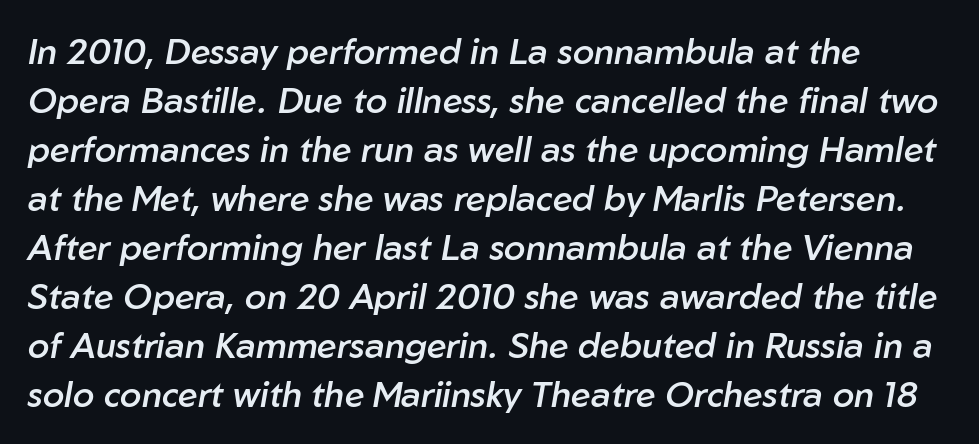
Descender tails drop into unmarked territory. Rows of type keep a routine distance in the vertical direction. Letter spacing: default. Think of a printed novel: that variable character pitch is what you see here.
